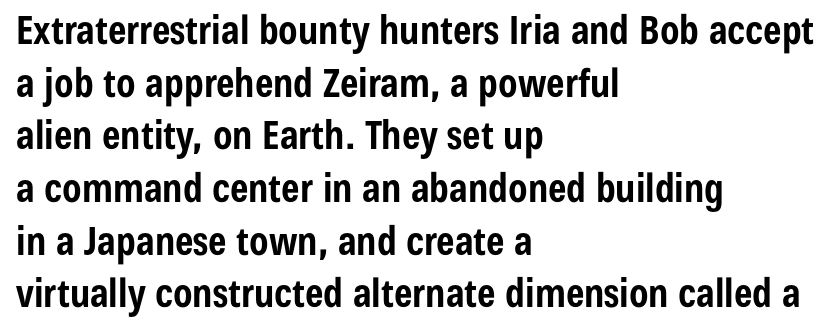
Q: Is the text bold? A: Yes.
Q: Is the text italic (slanted)? A: No, it is upright.
Q: Is the typeface a serif or a sans-serif typeface? A: Sans-serif.
Q: Is the text underlined? A: No.
Q: How is the paragraph aligned? A: Left-aligned.
Q: Is the spacing between letters normal or unusually wide? A: Normal.
Q: Is the spacing between lines tight, normal or loose? A: Normal.
Q: Width (condensed, normal, or wide)? A: Condensed.
Q: Stroke contrast? A: Low.
Q: x-height? A: Medium.
Q: Monospaced? A: No.
